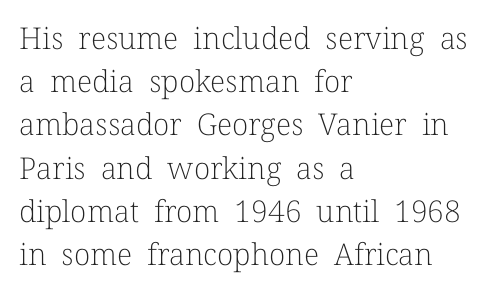
{"serif": "yes", "italic": "no", "bold": "no", "weight": "light", "width": "normal", "stroke_contrast": "low", "x_height": "medium", "monospaced": "no", "underline": "no", "align": "left", "line_spacing": "normal", "line_spacing_ratio": 1.44, "letter_spacing": "normal", "letter_spacing_em": 0.0, "glyph_px": 30}
